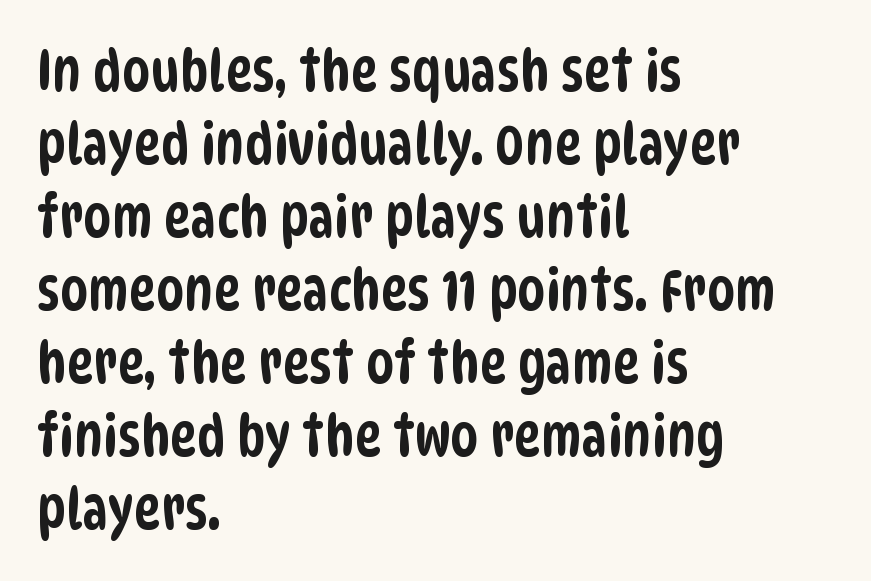
Q: Is the typeface a serif or a sans-serif typeface? A: Sans-serif.
Q: Is the text underlined? A: No.
Q: How is the paragraph aligned? A: Left-aligned.
Q: Is the spacing between letters normal or unusually wide? A: Normal.
Q: Is the spacing between lines tight, normal or loose? A: Normal.
Q: Width (condensed, normal, or wide)? A: Condensed.
Q: Stroke contrast? A: Low.
Q: x-height? A: Large.
Q: Monospaced? A: No.
